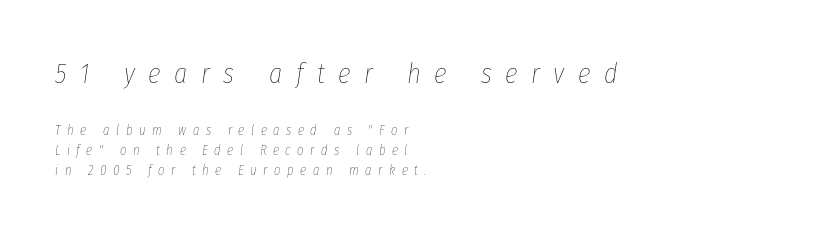
The image shows 29 px thin, condensed type, italic (leaning right); set left-aligned, normal line spacing (1.46x), unusually wide letter spacing (+0.47 em), not underlined; the first (top) block is 2.07x larger; low stroke contrast and a medium x-height.
